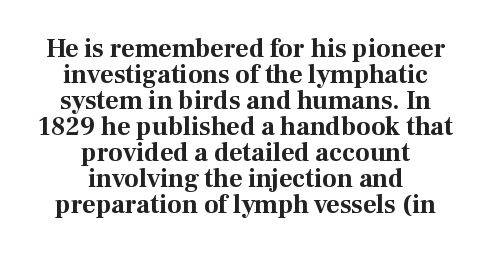
{"italic": "no", "bold": "yes", "underline": "no", "align": "center", "line_spacing": "tight", "line_spacing_ratio": 1.0, "letter_spacing": "normal", "letter_spacing_em": 0.0, "glyph_px": 26}
